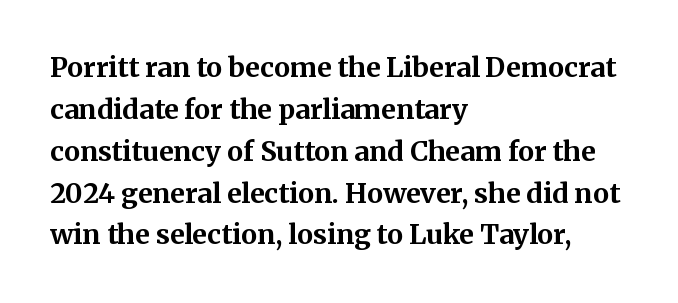
The face used here has the dense, thick strokes of a bold. Students, observe: this is what conventionally led text looks like. Notice how the stems are strictly vertical — no italics here. The setting favours the left margin, as ordinary paragraphs usually do.
